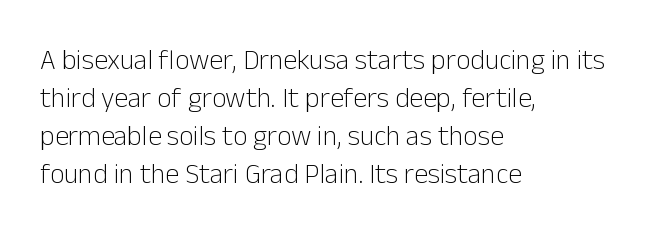
Q: Is the text bold? A: No.
Q: Is the text italic (slanted)? A: No, it is upright.
Q: Is the typeface a serif or a sans-serif typeface? A: Sans-serif.
Q: Is the text underlined? A: No.
Q: How is the paragraph aligned? A: Left-aligned.
Q: Is the spacing between letters normal or unusually wide? A: Normal.
Q: Is the spacing between lines tight, normal or loose? A: Normal.
Q: Width (condensed, normal, or wide)? A: Normal.
Q: Stroke contrast? A: Low.
Q: x-height? A: Medium.
Q: Monospaced? A: No.
